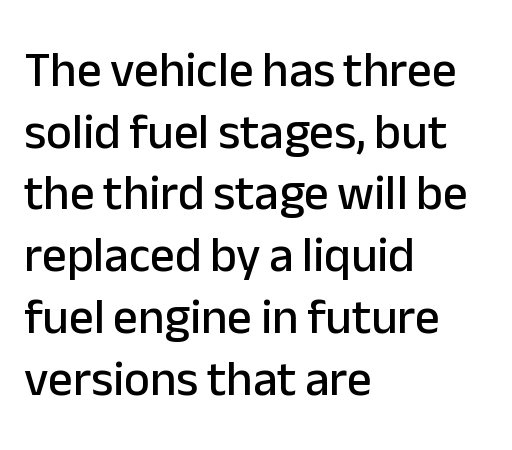
{"serif": "no", "italic": "no", "width": "normal", "stroke_contrast": "low", "x_height": "medium", "monospaced": "no", "underline": "no", "align": "left", "line_spacing": "normal", "line_spacing_ratio": 1.26, "letter_spacing": "normal", "letter_spacing_em": 0.0, "glyph_px": 49}
